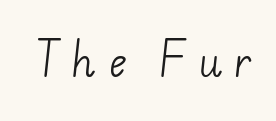
No heavy texture on the line: the type isn't bold. The rendering inserts visible extra space after every character. This sample uses a sans-serif face. Has an underline been added? It has not. The passage shown is typed in a proportional face where columns would drift.
